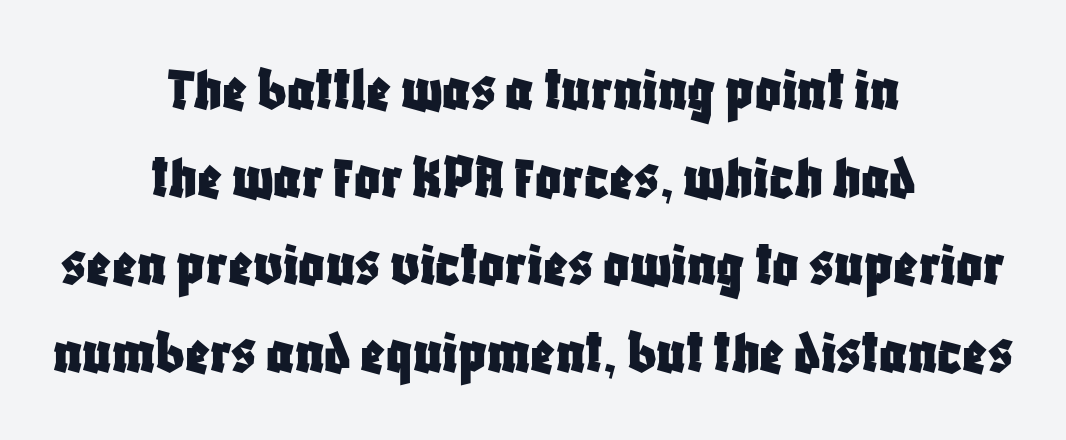
{"serif": "no", "italic": "no", "width": "condensed", "stroke_contrast": "low", "x_height": "large", "monospaced": "no", "underline": "no", "align": "center", "line_spacing": "normal", "line_spacing_ratio": 1.37, "letter_spacing": "normal", "letter_spacing_em": 0.0, "glyph_px": 64}
